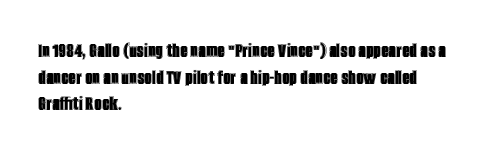
Successive baselines arrive at the customary interval. The space directly below the letters is spotless. The face used here is rendered with its standard letterfit. The rendering anchors every line to the left-hand side.
